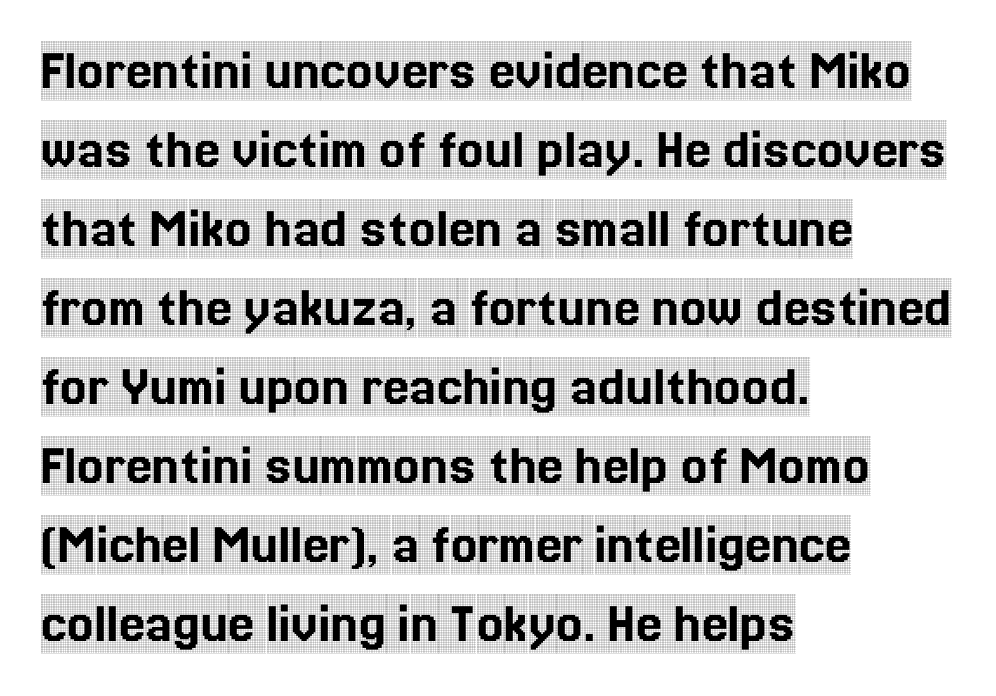
{"serif": "yes", "italic": "no", "width": "condensed", "x_height": "large", "monospaced": "no", "underline": "no", "align": "left", "line_spacing": "normal", "line_spacing_ratio": 1.34, "letter_spacing": "normal", "letter_spacing_em": 0.0, "glyph_px": 59}
